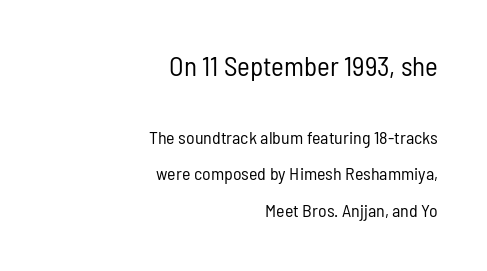
Descenders hang freely into open space. You get the large type first, then a drop to smaller type. Typeset ragged left — the right edge is the straight one. The type is set solid horizontally, with unmodified tracking. Quick note: not italic, upright. If you measured baseline to baseline, you'd find a long distance.
